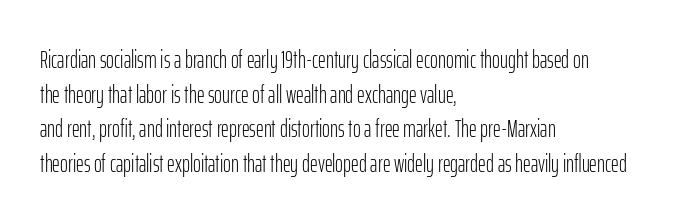
Q: Is the text bold? A: No.
Q: Is the text italic (slanted)? A: No, it is upright.
Q: Is the text underlined? A: No.
Q: How is the paragraph aligned? A: Left-aligned.
Q: Is the spacing between letters normal or unusually wide? A: Normal.
Q: Is the spacing between lines tight, normal or loose? A: Normal.
